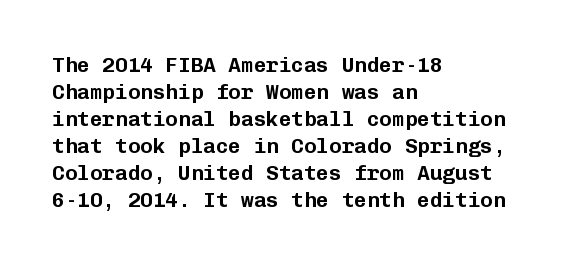
{"italic": "no", "underline": "no", "align": "left", "line_spacing": "normal", "line_spacing_ratio": 1.29, "letter_spacing": "normal", "letter_spacing_em": 0.0, "glyph_px": 21}
